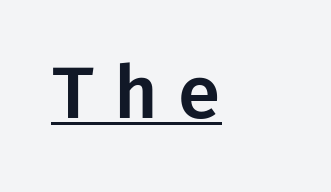
Observe the absence of serifs on each vertical stroke in this sample. Spacing between characters has been opened up far beyond the box default. Notice how the stems are strictly vertical — no italics here. Line starts are locked; line ends wander.
